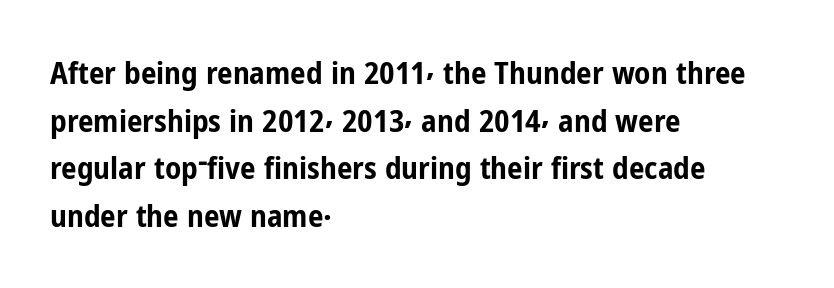
{"serif": "no", "italic": "no", "bold": "yes", "weight": "bold", "width": "condensed", "stroke_contrast": "low", "x_height": "medium", "monospaced": "no", "underline": "no", "align": "left", "line_spacing": "normal", "line_spacing_ratio": 1.54, "letter_spacing": "normal", "letter_spacing_em": 0.0, "glyph_px": 31}
